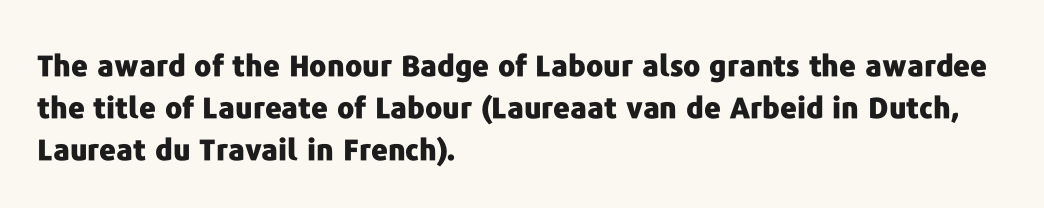
Q: Is the text bold? A: Yes.
Q: Is the text italic (slanted)? A: No, it is upright.
Q: Is the typeface a serif or a sans-serif typeface? A: Sans-serif.
Q: Is the text underlined? A: No.
Q: How is the paragraph aligned? A: Left-aligned.
Q: Is the spacing between letters normal or unusually wide? A: Normal.
Q: Is the spacing between lines tight, normal or loose? A: Normal.
Q: Width (condensed, normal, or wide)? A: Normal.
Q: Stroke contrast? A: Low.
Q: x-height? A: Medium.
Q: Monospaced? A: No.
